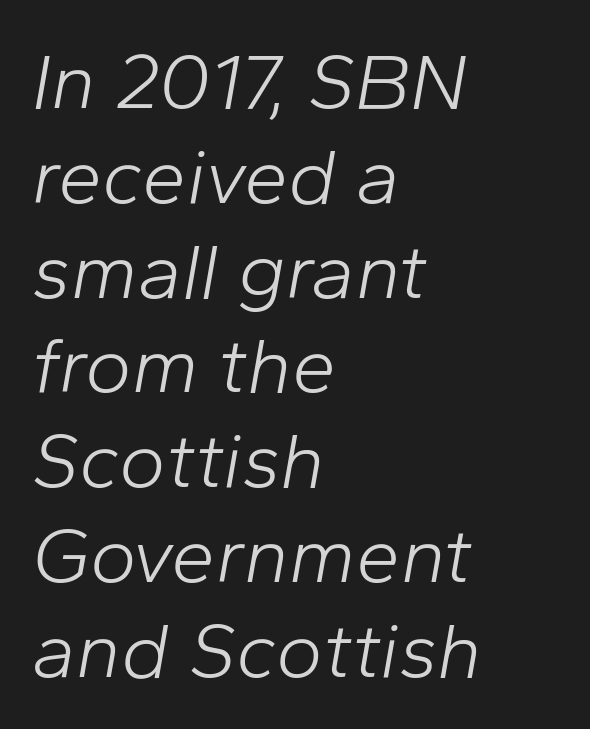
{"italic": "yes", "lean": "right", "slant_degrees": 10, "bold": "no", "weight": "light", "width": "normal", "stroke_contrast": "low", "x_height": "medium", "monospaced": "no", "underline": "no", "align": "left", "line_spacing_ratio": 1.2, "letter_spacing": "normal", "letter_spacing_em": 0.0, "glyph_px": 79}
